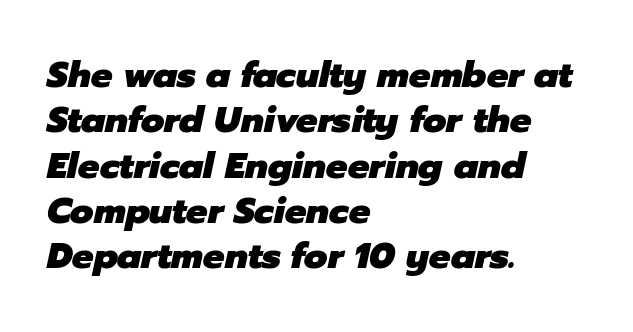
The image shows 36 px heavy type, italic (leaning right); set left-aligned, normal line spacing (1.26x), normal letter spacing, not underlined; low stroke contrast and a medium x-height.
